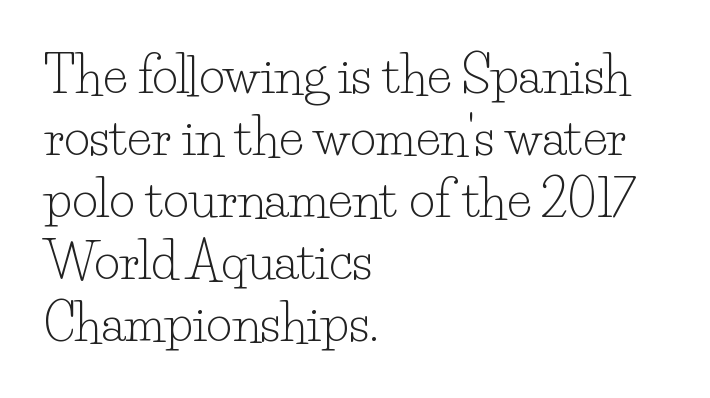
Q: Is the text bold? A: No.
Q: Is the text italic (slanted)? A: No, it is upright.
Q: Is the typeface a serif or a sans-serif typeface? A: Serif.
Q: Is the text underlined? A: No.
Q: How is the paragraph aligned? A: Left-aligned.
Q: Is the spacing between letters normal or unusually wide? A: Normal.
Q: Width (condensed, normal, or wide)? A: Normal.
Q: Stroke contrast? A: Low.
Q: x-height? A: Small.
Q: Monospaced? A: No.
